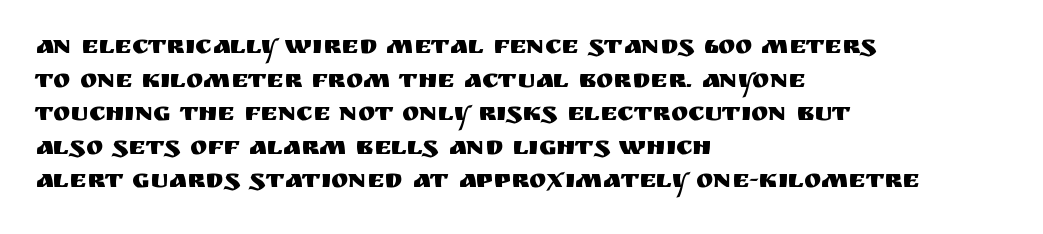
Q: Is the text italic (slanted)? A: No, it is upright.
Q: Is the text underlined? A: No.
Q: How is the paragraph aligned? A: Left-aligned.
Q: Is the spacing between letters normal or unusually wide? A: Normal.
Q: Is the spacing between lines tight, normal or loose? A: Normal.
